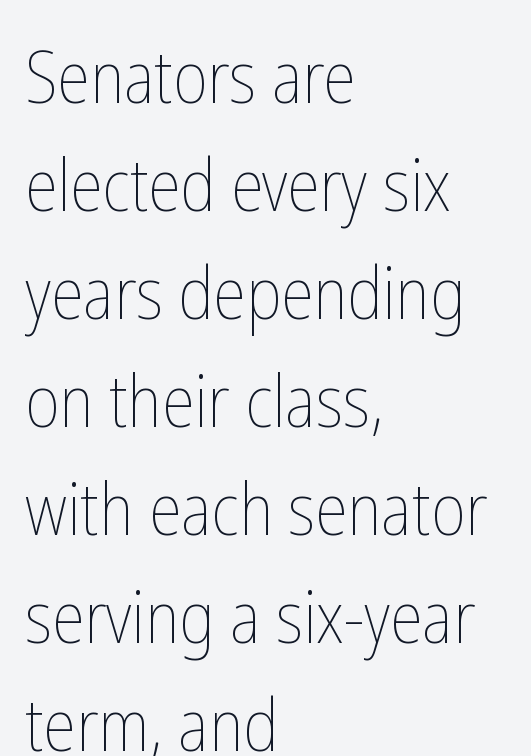
The image shows 73 px thin, condensed type, upright; set left-aligned, normal line spacing (1.48x), normal letter spacing, not underlined; low stroke contrast and a medium x-height.
